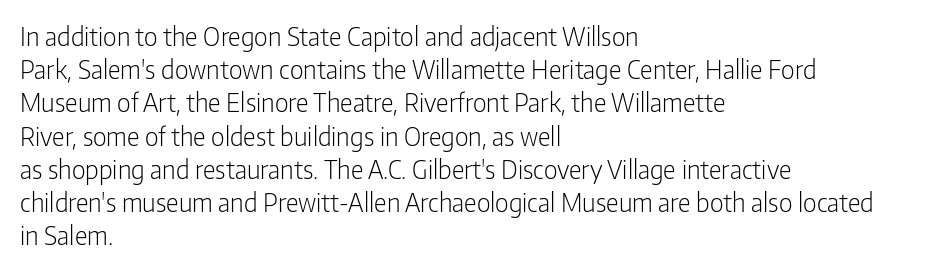
The image shows 25 px text type, upright; set left-aligned, normal line spacing (1.33x), normal letter spacing, not underlined.
